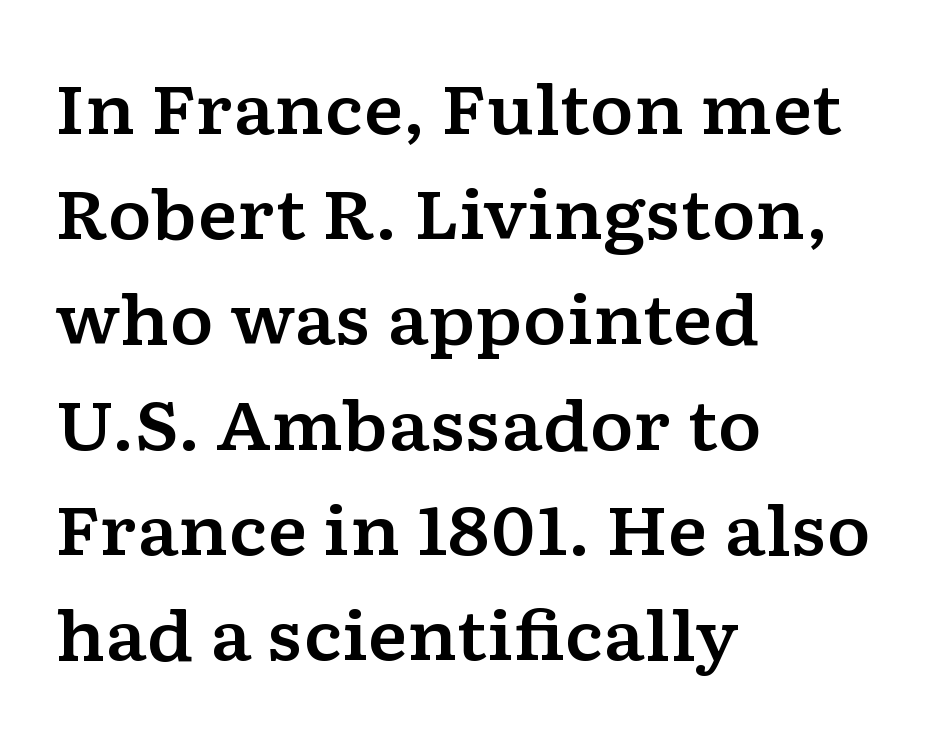
{"serif": "yes", "italic": "no", "width": "wide", "stroke_contrast": "low", "x_height": "medium", "monospaced": "no", "underline": "no", "align": "left", "line_spacing": "normal", "line_spacing_ratio": 1.57, "letter_spacing": "normal", "letter_spacing_em": 0.0, "glyph_px": 67}
